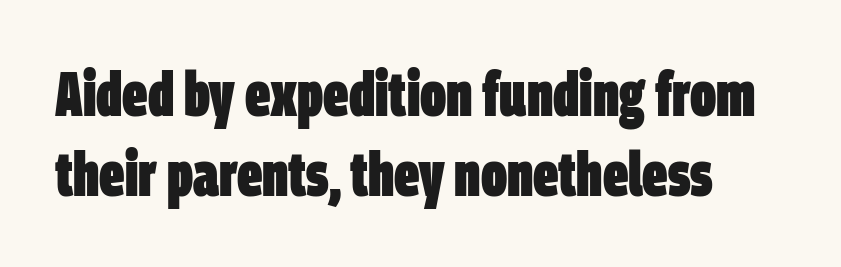
The image shows 63 px heavy, condensed sans-serif type; set left-aligned, normal line spacing (1.27x), normal letter spacing, not underlined; low stroke contrast and a large x-height.
